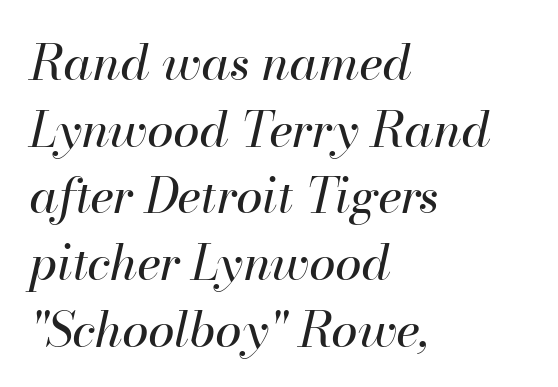
{"italic": "yes", "lean": "right", "slant_degrees": 13, "bold": "no", "weight": "regular", "width": "normal", "stroke_contrast": "high", "x_height": "small", "monospaced": "no", "underline": "no", "align": "left", "line_spacing": "normal", "line_spacing_ratio": 1.39, "letter_spacing": "normal", "letter_spacing_em": 0.0, "glyph_px": 48}
